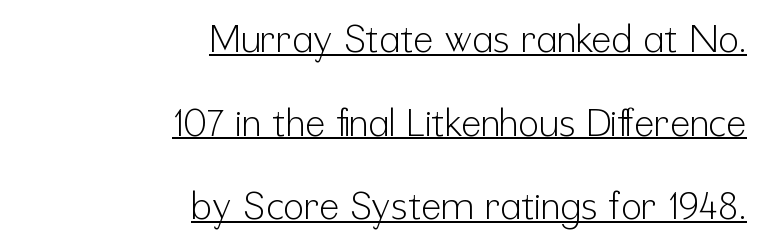
Quick note: interline space is abundant. Caption: standard tracking, unaltered. The type family on display is of the sans-serif kind. Short and long lines alike share a common ending point at right. The letterforms sit at book weight or below. Designer's note — italics off, roman on.
